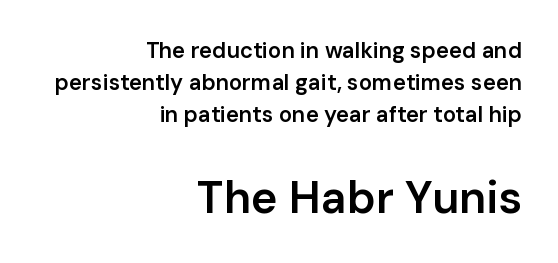
{"serif": "no", "italic": "no", "bold": "semi", "weight": "semibold", "width": "normal", "stroke_contrast": "low", "x_height": "medium", "monospaced": "no", "underline": "no", "align": "right", "line_spacing": "normal", "line_spacing_ratio": 1.45, "letter_spacing": "normal", "letter_spacing_em": 0.0, "larger_block": "second", "size_ratio": 2.05, "glyph_px": 45}
